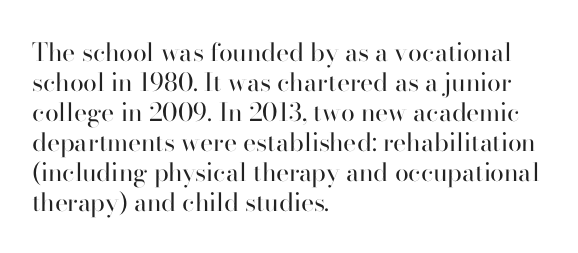
The image shows 25 px text type, upright; set left-aligned, line spacing 1.2x, normal letter spacing, not underlined.
